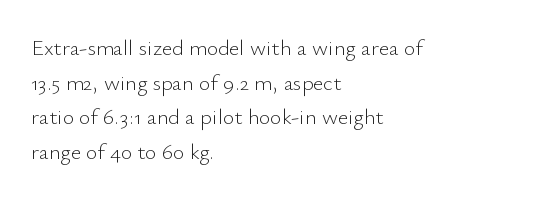
Q: Is the text bold? A: No.
Q: Is the text italic (slanted)? A: No, it is upright.
Q: Is the text underlined? A: No.
Q: How is the paragraph aligned? A: Left-aligned.
Q: Is the spacing between letters normal or unusually wide? A: Normal.
Q: Is the spacing between lines tight, normal or loose? A: Normal.
